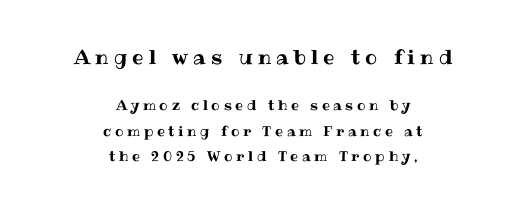
{"italic": "no", "underline": "no", "align": "center", "line_spacing_ratio": 1.82, "letter_spacing": "wide", "letter_spacing_em": 0.26, "larger_block": "first", "size_ratio": 1.43, "glyph_px": 20}
